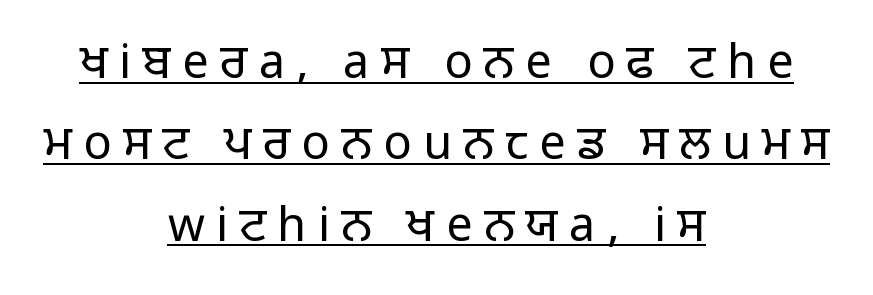
Q: Is the text bold? A: No.
Q: Is the text italic (slanted)? A: No, it is upright.
Q: Is the typeface a serif or a sans-serif typeface? A: Sans-serif.
Q: Is the text underlined? A: Yes.
Q: How is the paragraph aligned? A: Centered.
Q: Is the spacing between letters normal or unusually wide? A: Unusually wide.
Q: Width (condensed, normal, or wide)? A: Normal.
Q: Stroke contrast? A: Low.
Q: x-height? A: Medium.
Q: Monospaced? A: No.
